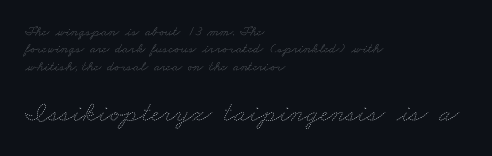
The face looks like a standard text weight, possibly lighter. Leading matches the norm, producing a regular column. The typesetter chose a ragged-right arrangement here. The passage shown begins with its smaller block and ends with its larger one. Beneath every word, the page is bare.
